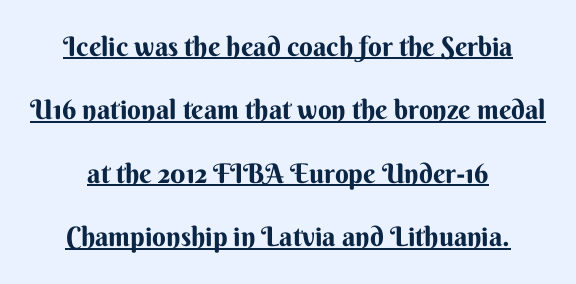
The image shows 27 px bold type, upright; set loose line spacing (2.35x), normal letter spacing, underlined.
